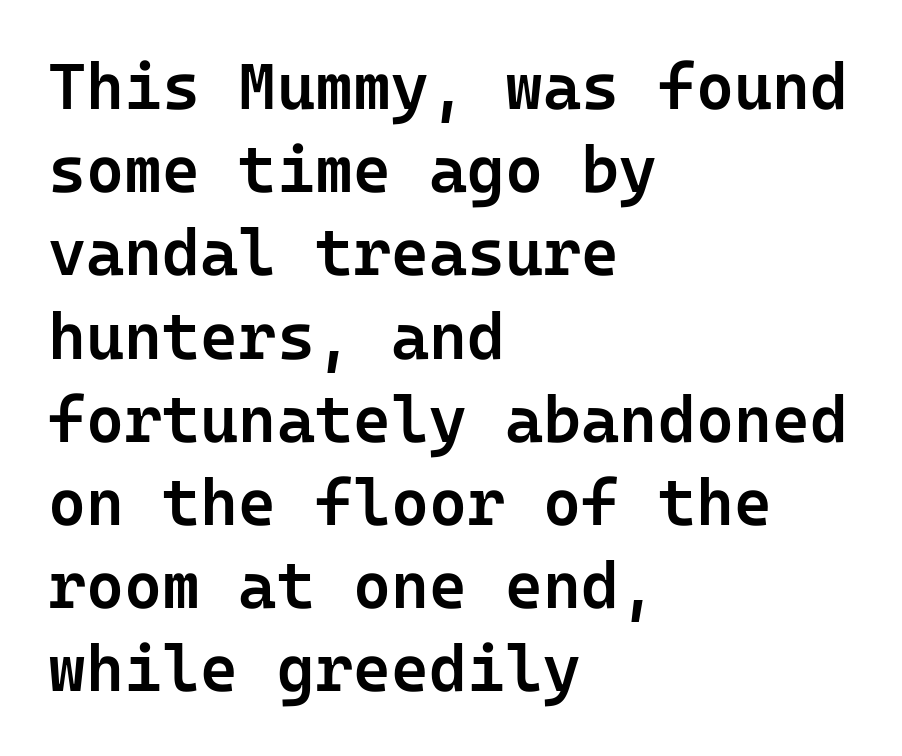
{"serif": "no", "italic": "no", "bold": "semi", "weight": "semibold", "width": "normal", "stroke_contrast": "low", "x_height": "medium", "underline": "no", "align": "left", "line_spacing": "normal", "line_spacing_ratio": 1.28, "letter_spacing": "normal", "letter_spacing_em": 0.0, "glyph_px": 65}
